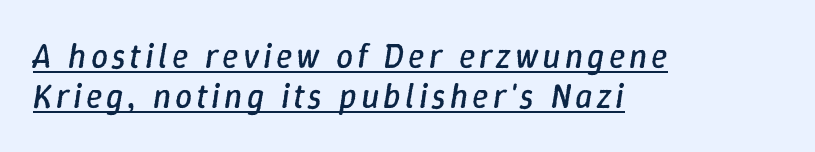
A continuous stroke trails under the words, as in a hyperlink. In terms of posture, this sample is oblique. Spacing verdict: proportional, widths tailored to each character. Casual observation: everything's shoved over to the left. Stroke mass is kept to a normal reading level or below.
